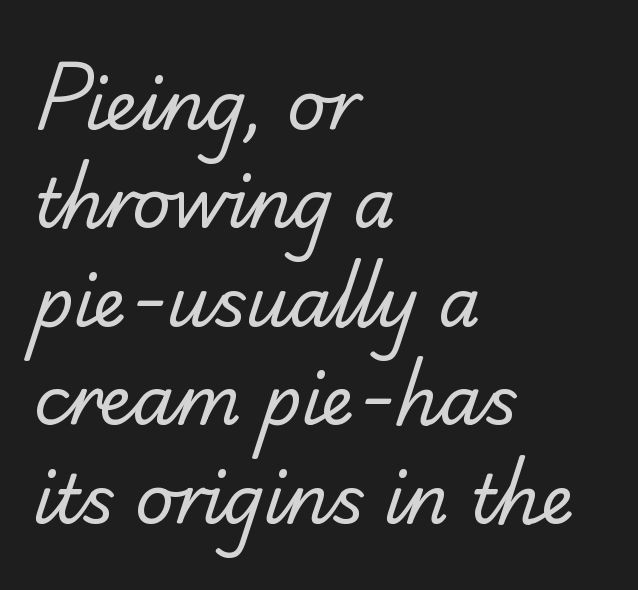
The image shows 67 px regular-weight serif type; set left-aligned, normal line spacing (1.47x), normal letter spacing, not underlined; low stroke contrast and a small x-height.
